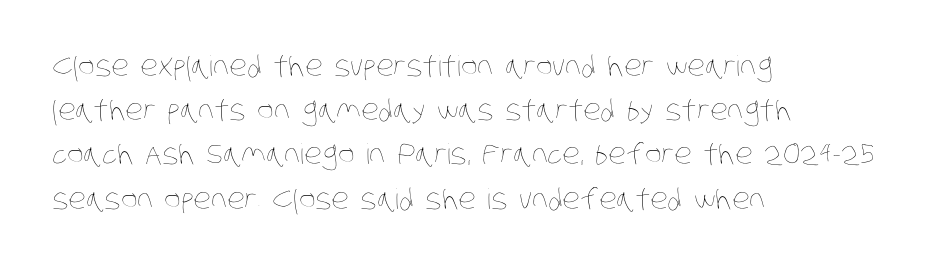
{"bold": "no", "weight": "thin", "width": "condensed", "stroke_contrast": "low", "x_height": "large", "monospaced": "no", "underline": "no", "align": "left", "line_spacing": "normal", "line_spacing_ratio": 1.58, "letter_spacing": "normal", "letter_spacing_em": 0.0, "glyph_px": 28}
